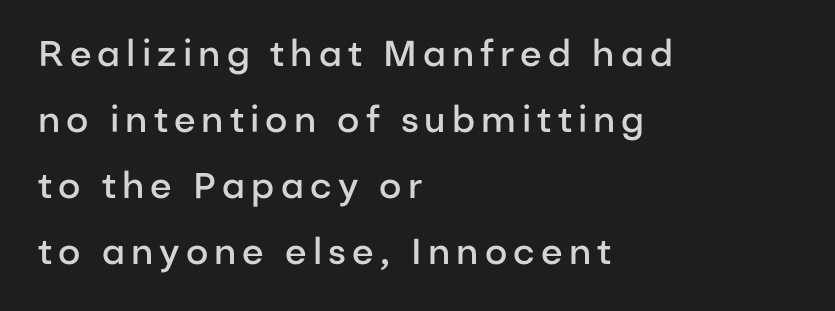
The image shows 36 px semibold sans-serif type, upright; set left-aligned, line spacing 1.83x, not underlined; low stroke contrast and a medium x-height.
